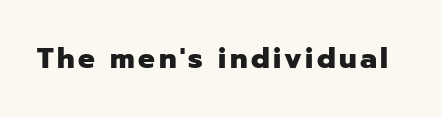
{"serif": "no", "italic": "no", "bold": "yes", "weight": "heavy", "width": "normal", "stroke_contrast": "low", "x_height": "medium", "monospaced": "no", "underline": "no", "glyph_px": 28}
